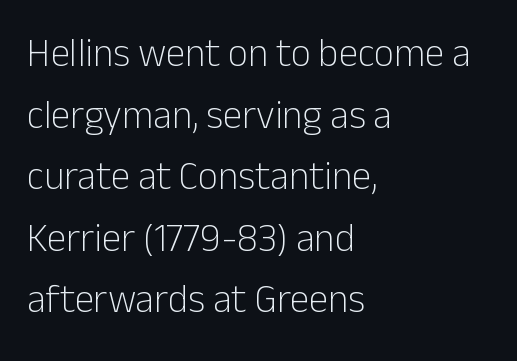
The letters advance in unequal steps, a hallmark of proportional type. The rag falls on the right side of this text block. If you drew a line through each stem, it would be perfectly vertical. Summary of weight: not heavy and not bold. Underline: absent. A typesetter would label this face a sans.
